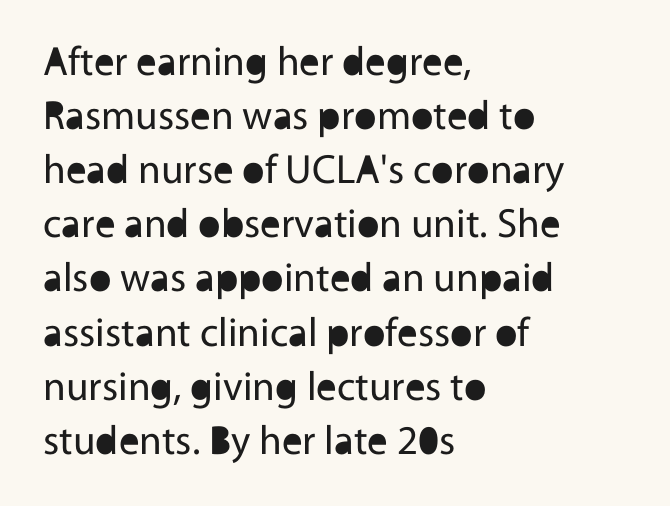
Q: Is the text bold? A: No.
Q: Is the text italic (slanted)? A: No, it is upright.
Q: Is the typeface a serif or a sans-serif typeface? A: Sans-serif.
Q: Is the text underlined? A: No.
Q: How is the paragraph aligned? A: Left-aligned.
Q: Is the spacing between letters normal or unusually wide? A: Normal.
Q: Is the spacing between lines tight, normal or loose? A: Normal.
Q: Width (condensed, normal, or wide)? A: Normal.
Q: x-height? A: Medium.
Q: Monospaced? A: No.
